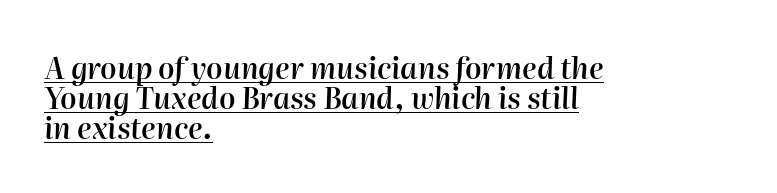
{"italic": "yes", "lean": "right", "slant_degrees": 2, "bold": "semi", "weight": "semibold", "width": "normal", "stroke_contrast": "high", "x_height": "medium", "monospaced": "no", "underline": "yes", "align": "left", "line_spacing": "tight", "line_spacing_ratio": 1.04, "letter_spacing": "normal", "letter_spacing_em": 0.0, "glyph_px": 29}
